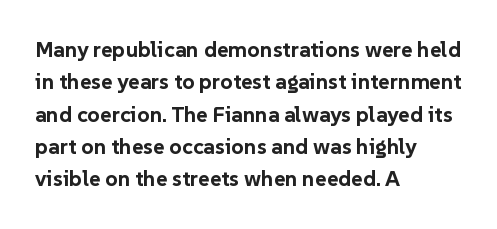
{"italic": "no", "bold": "yes", "underline": "no", "align": "left", "line_spacing": "normal", "line_spacing_ratio": 1.47, "letter_spacing": "normal", "letter_spacing_em": 0.0, "glyph_px": 22}
